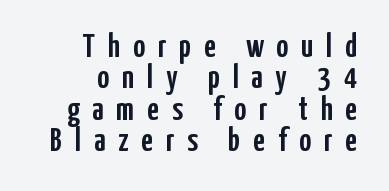
{"serif": "no", "italic": "no", "width": "condensed", "stroke_contrast": "low", "x_height": "medium", "monospaced": "no", "underline": "no", "align": "right", "line_spacing": "tight", "line_spacing_ratio": 0.95, "letter_spacing": "wide", "letter_spacing_em": 0.39, "glyph_px": 33}
